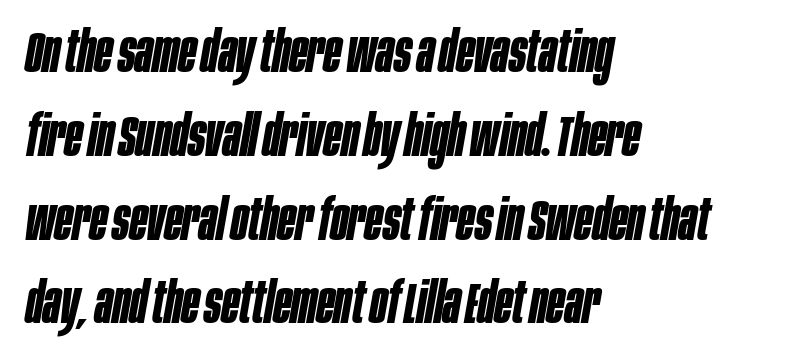
{"italic": "yes", "lean": "right", "slant_degrees": 10, "bold": "yes", "weight": "bold", "width": "condensed", "stroke_contrast": "low", "x_height": "large", "monospaced": "no", "underline": "no", "align": "left", "line_spacing": "normal", "line_spacing_ratio": 1.47, "letter_spacing": "normal", "letter_spacing_em": 0.0, "glyph_px": 57}
